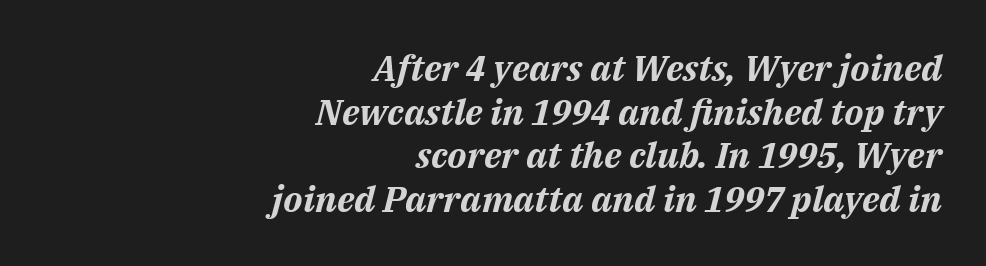
The image shows 36 px bold type, italic (leaning right); set right-aligned, line spacing 1.21x, normal letter spacing, not underlined; medium stroke contrast and a medium x-height.
